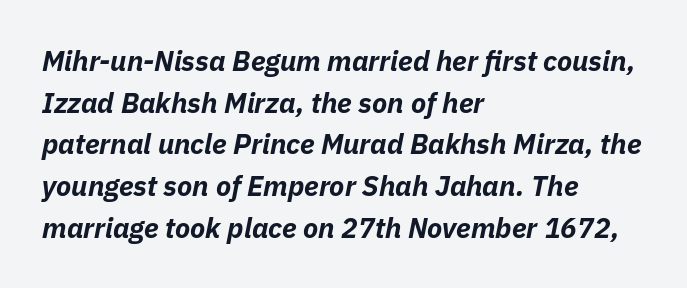
Q: Is the text bold? A: Yes.
Q: Is the text italic (slanted)? A: Yes, it leans right by about 11 degrees.
Q: Is the text underlined? A: No.
Q: How is the paragraph aligned? A: Left-aligned.
Q: Is the spacing between letters normal or unusually wide? A: Normal.
Q: Is the spacing between lines tight, normal or loose? A: Normal.
Q: Width (condensed, normal, or wide)? A: Normal.
Q: Stroke contrast? A: Low.
Q: x-height? A: Medium.
Q: Monospaced? A: No.
